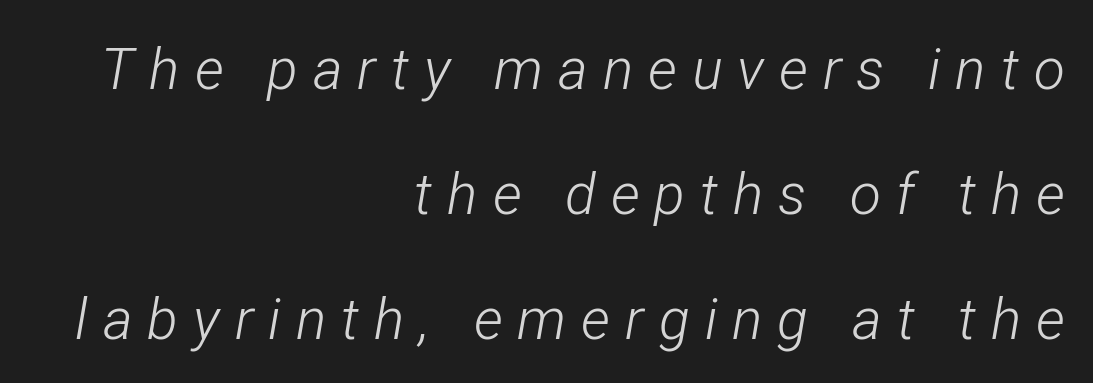
{"italic": "yes", "lean": "right", "slant_degrees": 12, "bold": "no", "weight": "light", "width": "condensed", "stroke_contrast": "low", "x_height": "medium", "monospaced": "no", "underline": "no", "align": "right", "line_spacing": "loose", "line_spacing_ratio": 2.19, "letter_spacing": "wide", "letter_spacing_em": 0.26, "glyph_px": 57}
